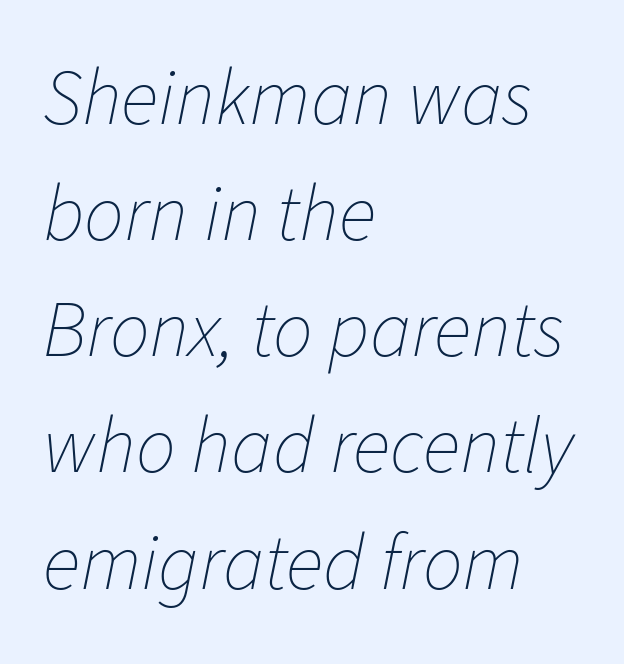
Here the glyphs are tracked normally, forming tight word shapes. Has an underline been added? It has not. Varying glyph widths throughout — classic text-font behaviour. The text block is weighted toward the left margin, trailing off unevenly rightward. Compared with ordinary roman type, these characters are visibly tilted. Weight: regular or lighter.
